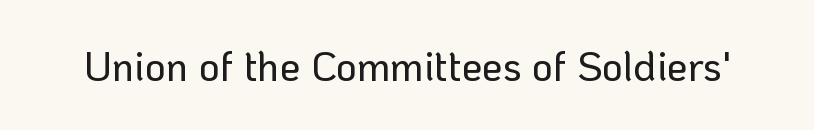
Students, note that the glyphs here touch the page at normal intervals. The gap between lines stays unmarked. The characters display no serif detailing; their extremities are plain. You could not count columns in this text — the font is proportionally spaced. Posture: straight, roman, zero tilt.
